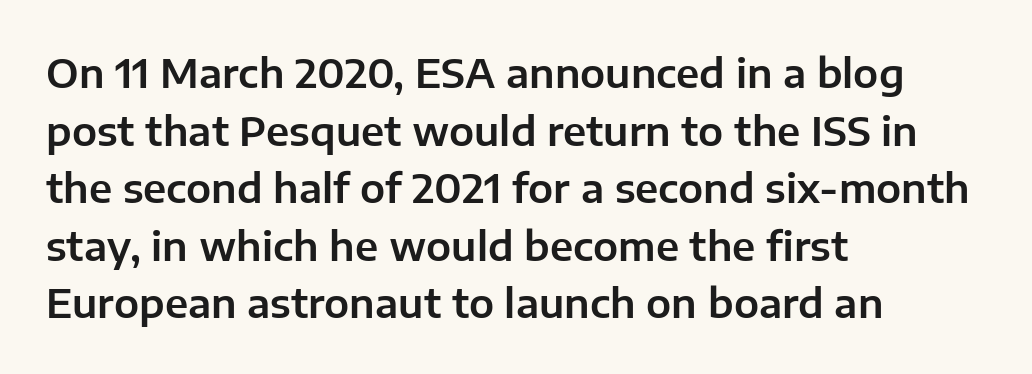
Q: Is the text italic (slanted)? A: No, it is upright.
Q: Is the typeface a serif or a sans-serif typeface? A: Sans-serif.
Q: Is the text underlined? A: No.
Q: How is the paragraph aligned? A: Left-aligned.
Q: Is the spacing between letters normal or unusually wide? A: Normal.
Q: Is the spacing between lines tight, normal or loose? A: Normal.
Q: Width (condensed, normal, or wide)? A: Normal.
Q: Stroke contrast? A: Low.
Q: x-height? A: Medium.
Q: Monospaced? A: No.
